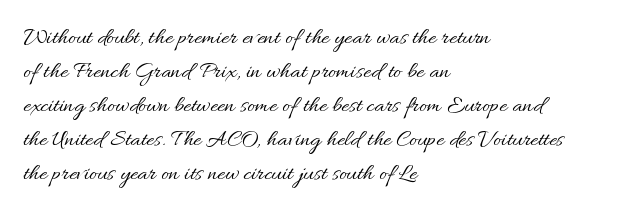
Just letters on the line, the space beneath them empty. The lines sit at an ordinary, default distance from one another. Reading down the block, your eye returns to a fixed left position each line. Think standard paragraph weight, or any step lighter than that.
